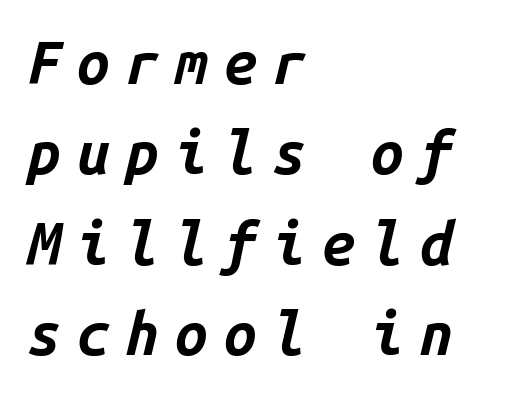
The image shows 59 px bold type, italic (leaning right), monospaced; set left-aligned, normal line spacing (1.53x), unusually wide letter spacing (+0.27 em), not underlined; low stroke contrast and a medium x-height.
